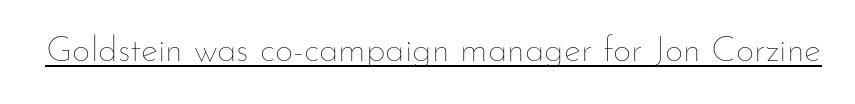
The image shows 36 px thin type, upright; set normal letter spacing, underlined; low stroke contrast and a small x-height.
